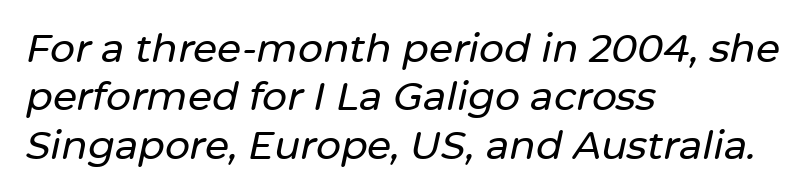
Q: Is the text italic (slanted)? A: Yes, it leans right by about 12 degrees.
Q: Is the text underlined? A: No.
Q: How is the paragraph aligned? A: Left-aligned.
Q: Is the spacing between letters normal or unusually wide? A: Normal.
Q: Width (condensed, normal, or wide)? A: Normal.
Q: Stroke contrast? A: Low.
Q: x-height? A: Medium.
Q: Monospaced? A: No.
